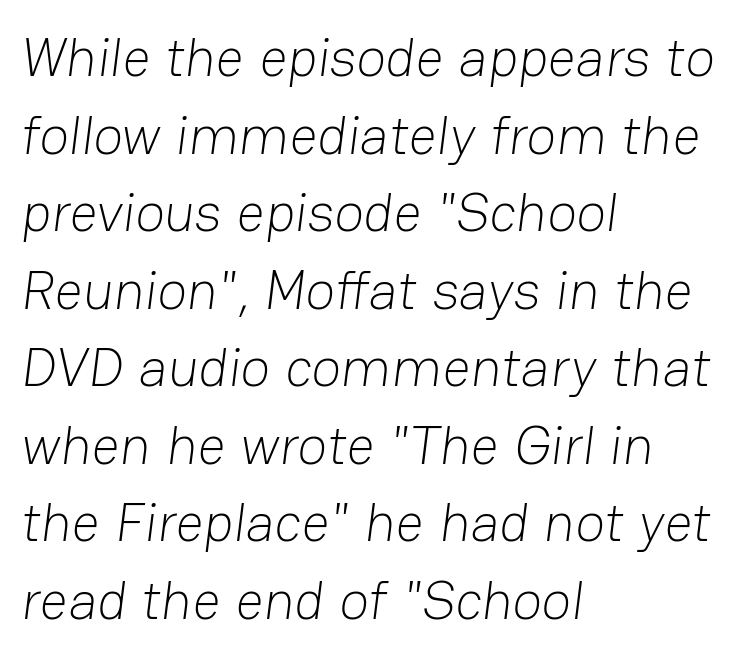
{"serif": "no", "bold": "no", "weight": "light", "width": "normal", "stroke_contrast": "low", "x_height": "medium", "monospaced": "no", "underline": "no", "align": "left", "line_spacing": "normal", "line_spacing_ratio": 1.41, "letter_spacing": "normal", "letter_spacing_em": 0.0, "glyph_px": 55}
